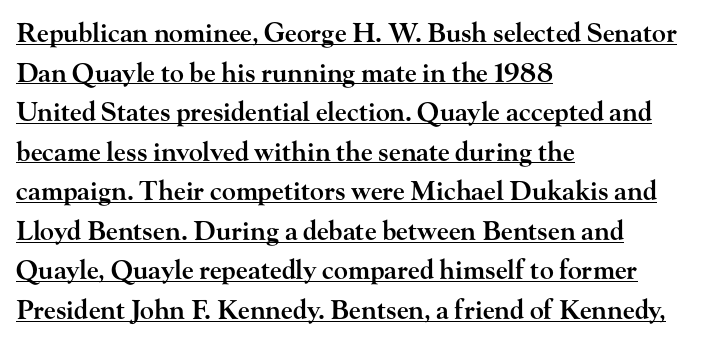
Leftover space on each line is placed entirely after the last word. Default kerning and tracking; the words read as compact shapes. Underlining? Definitely there. In terms of posture, this sample is upright. Each new line begins a customary step beneath the previous one.
